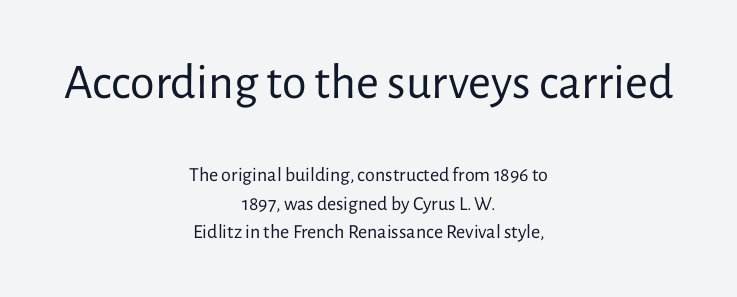
{"serif": "no", "italic": "no", "bold": "no", "weight": "regular", "width": "normal", "stroke_contrast": "low", "x_height": "medium", "monospaced": "no", "underline": "no", "align": "center", "line_spacing": "normal", "line_spacing_ratio": 1.41, "letter_spacing": "normal", "letter_spacing_em": 0.0, "larger_block": "first", "size_ratio": 2.5, "glyph_px": 50}
